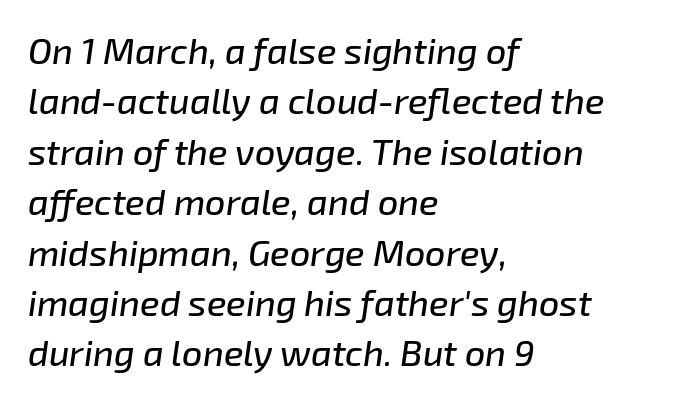
The image shows 36 px text type, italic (leaning right); set left-aligned, normal line spacing (1.4x), normal letter spacing, not underlined; low stroke contrast and a medium x-height.
